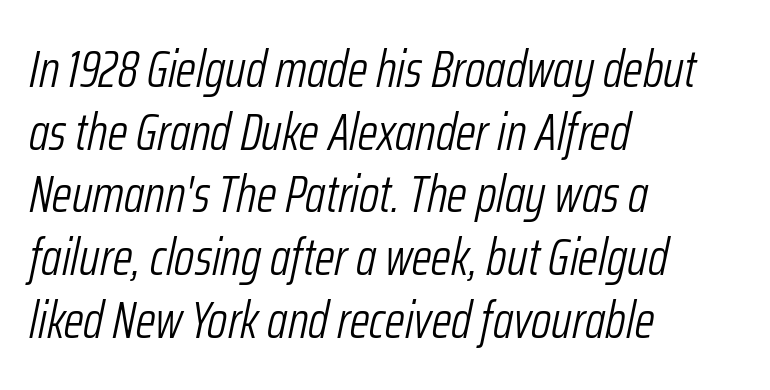
Q: Is the text bold? A: No.
Q: Is the text italic (slanted)? A: Yes, it leans right by about 12 degrees.
Q: Is the text underlined? A: No.
Q: How is the paragraph aligned? A: Left-aligned.
Q: Is the spacing between letters normal or unusually wide? A: Normal.
Q: Width (condensed, normal, or wide)? A: Condensed.
Q: Stroke contrast? A: Low.
Q: x-height? A: Medium.
Q: Monospaced? A: No.
